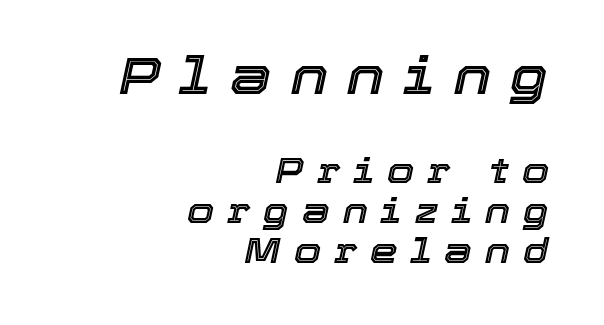
{"italic": "yes", "lean": "right", "slant_degrees": 12, "width": "normal", "x_height": "medium", "monospaced": "no", "underline": "no", "align": "right", "line_spacing": "tight", "line_spacing_ratio": 1.14, "letter_spacing": "wide", "letter_spacing_em": 0.37, "larger_block": "first", "size_ratio": 1.49, "glyph_px": 52}
